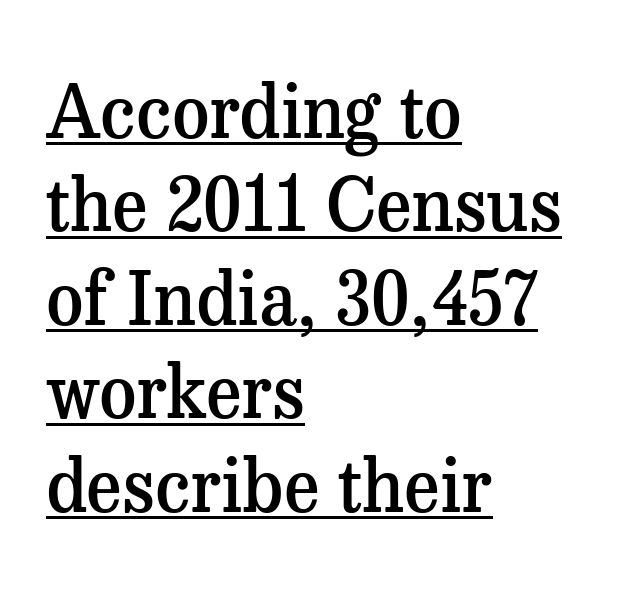
Q: Is the text bold? A: Semi-bold.
Q: Is the text italic (slanted)? A: No, it is upright.
Q: Is the typeface a serif or a sans-serif typeface? A: Serif.
Q: Is the text underlined? A: Yes.
Q: How is the paragraph aligned? A: Left-aligned.
Q: Is the spacing between letters normal or unusually wide? A: Normal.
Q: Is the spacing between lines tight, normal or loose? A: Normal.
Q: Width (condensed, normal, or wide)? A: Normal.
Q: Stroke contrast? A: Medium.
Q: x-height? A: Medium.
Q: Monospaced? A: No.
